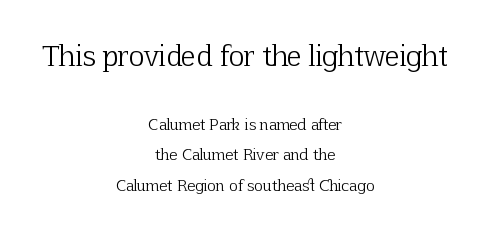
Caption: standard tracking, unaltered. Notice the wide empty band between every row — that's loose leading. Anything drawn beneath the words? Only blank space. Stem width sits at or under what a default text font uses. The text block is weighted toward neither margin, spreading evenly from the middle. The rendering shrinks the type as you move from the upper chunk to the lower.
